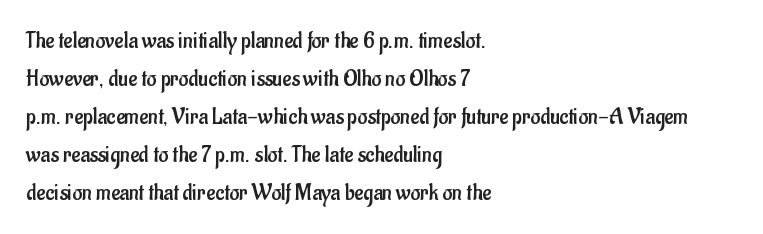
The image shows 24 px text type, upright; set left-aligned, normal line spacing (1.58x), normal letter spacing, not underlined.
